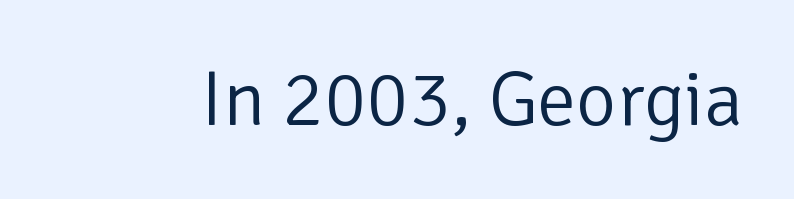
Q: Is the text bold? A: No.
Q: Is the text italic (slanted)? A: No, it is upright.
Q: Is the typeface a serif or a sans-serif typeface? A: Sans-serif.
Q: Is the text underlined? A: No.
Q: Is the spacing between letters normal or unusually wide? A: Normal.
Q: Width (condensed, normal, or wide)? A: Normal.
Q: Stroke contrast? A: Low.
Q: x-height? A: Medium.
Q: Monospaced? A: No.
